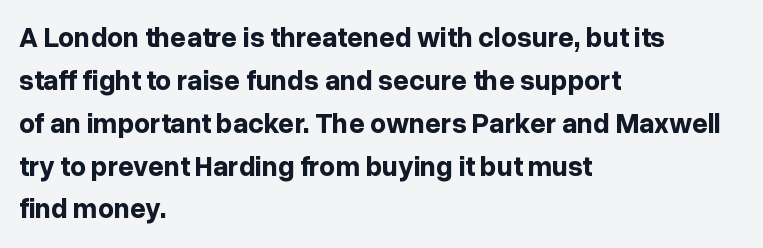
Q: Is the text bold? A: Yes.
Q: Is the text italic (slanted)? A: No, it is upright.
Q: Is the typeface a serif or a sans-serif typeface? A: Sans-serif.
Q: Is the text underlined? A: No.
Q: How is the paragraph aligned? A: Left-aligned.
Q: Is the spacing between letters normal or unusually wide? A: Normal.
Q: Is the spacing between lines tight, normal or loose? A: Normal.
Q: Width (condensed, normal, or wide)? A: Normal.
Q: Stroke contrast? A: Low.
Q: x-height? A: Medium.
Q: Monospaced? A: No.
